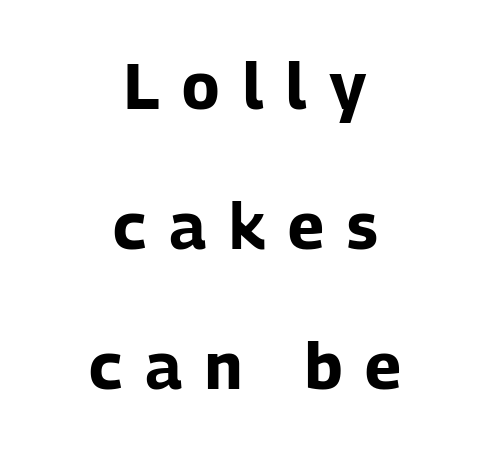
Q: Is the text bold? A: Yes.
Q: Is the text italic (slanted)? A: No, it is upright.
Q: Is the typeface a serif or a sans-serif typeface? A: Sans-serif.
Q: Is the text underlined? A: No.
Q: How is the paragraph aligned? A: Centered.
Q: Is the spacing between letters normal or unusually wide? A: Unusually wide.
Q: Is the spacing between lines tight, normal or loose? A: Loose.
Q: Width (condensed, normal, or wide)? A: Normal.
Q: Stroke contrast? A: Low.
Q: x-height? A: Medium.
Q: Monospaced? A: No.
